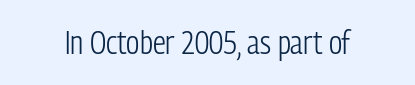
{"serif": "no", "italic": "no", "bold": "no", "weight": "light", "width": "condensed", "stroke_contrast": "low", "x_height": "medium", "monospaced": "no", "underline": "no", "letter_spacing": "normal", "letter_spacing_em": 0.0, "glyph_px": 32}
